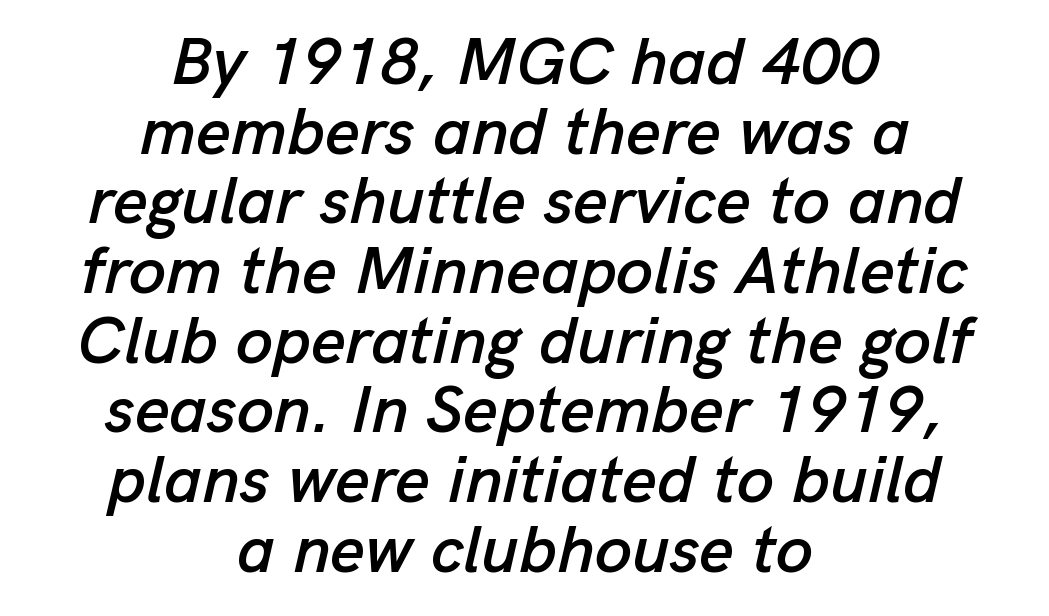
The image shows 67 px text type, italic (leaning right); set centered, tight line spacing (1.04x), normal letter spacing, not underlined; low stroke contrast and a medium x-height.
